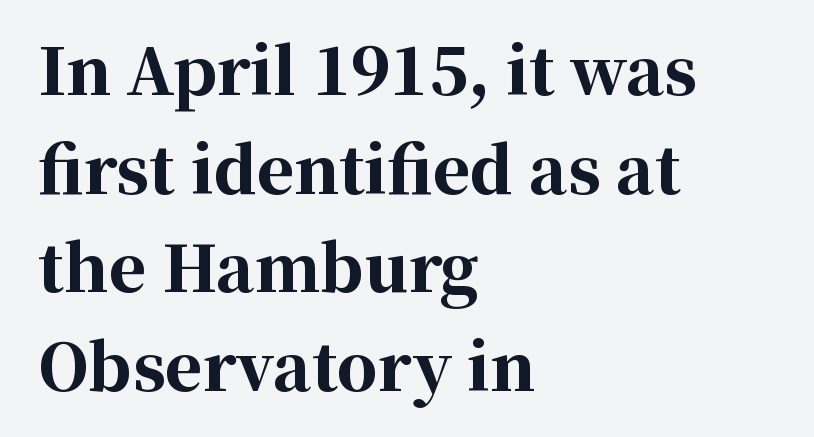
{"serif": "yes", "italic": "no", "bold": "yes", "weight": "bold", "width": "normal", "stroke_contrast": "high", "x_height": "medium", "monospaced": "no", "underline": "no", "align": "left", "line_spacing": "normal", "line_spacing_ratio": 1.54, "letter_spacing": "normal", "letter_spacing_em": 0.0, "glyph_px": 64}
